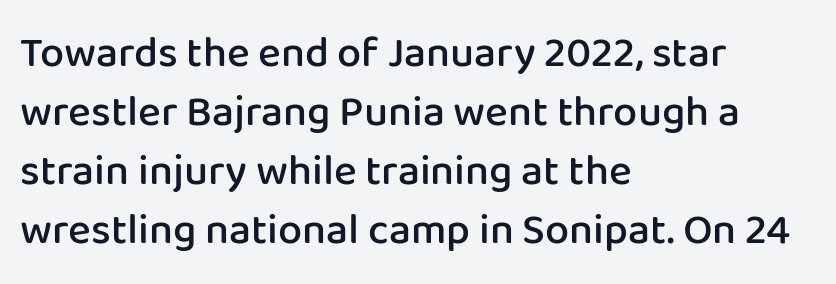
The image shows 43 px semibold sans-serif type, upright; set left-aligned, normal line spacing (1.37x), normal letter spacing, not underlined; low stroke contrast and a medium x-height.
